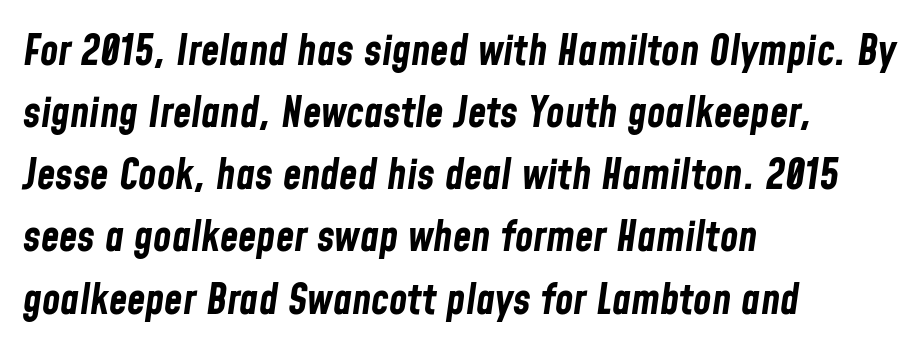
{"italic": "yes", "lean": "right", "slant_degrees": 8, "bold": "yes", "weight": "bold", "width": "condensed", "stroke_contrast": "low", "x_height": "medium", "monospaced": "no", "underline": "no", "align": "left", "line_spacing": "normal", "line_spacing_ratio": 1.48, "letter_spacing": "normal", "letter_spacing_em": 0.0, "glyph_px": 42}
